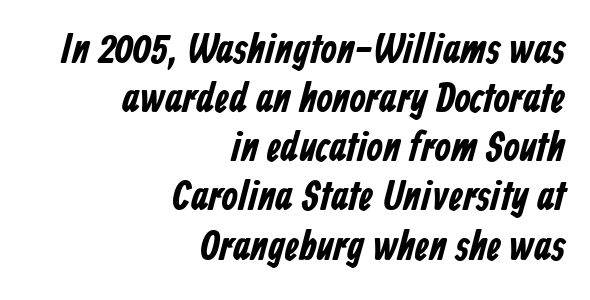
The image shows 42 px bold, condensed sans-serif type; set right-aligned, line spacing 1.17x, normal letter spacing, not underlined; low stroke contrast and a medium x-height.
